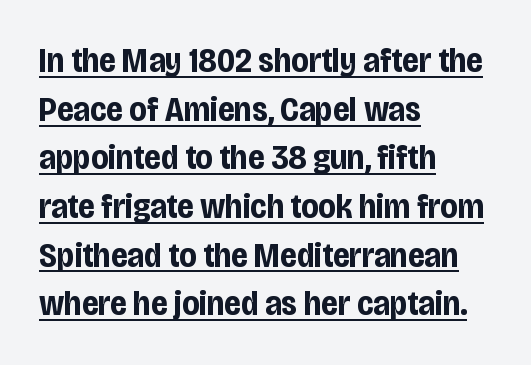
The image shows 35 px bold, condensed sans-serif type, upright; set left-aligned, normal line spacing (1.39x), normal letter spacing, underlined; low stroke contrast and a large x-height.
